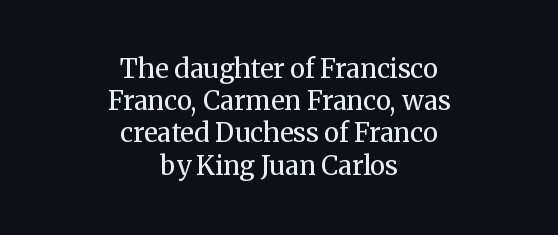
{"italic": "no", "bold": "no", "underline": "no", "align": "center", "line_spacing_ratio": 1.24, "letter_spacing": "normal", "letter_spacing_em": 0.0, "glyph_px": 26}
